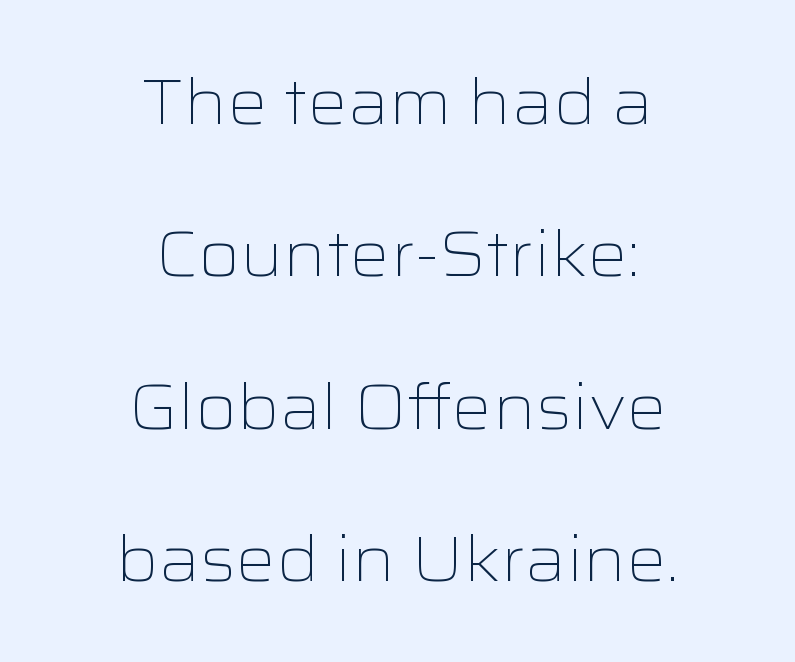
{"serif": "no", "italic": "no", "bold": "no", "weight": "light", "width": "wide", "stroke_contrast": "low", "x_height": "medium", "monospaced": "no", "underline": "no", "align": "center", "line_spacing": "loose", "line_spacing_ratio": 2.42, "letter_spacing": "normal", "letter_spacing_em": 0.0, "glyph_px": 63}
